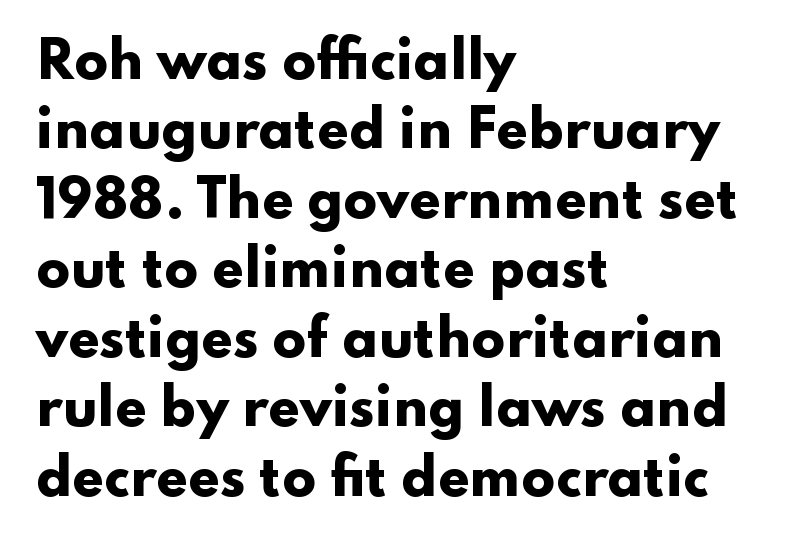
{"serif": "no", "italic": "no", "bold": "yes", "weight": "heavy", "width": "wide", "stroke_contrast": "low", "x_height": "small", "monospaced": "no", "underline": "no", "align": "left", "line_spacing": "normal", "line_spacing_ratio": 1.39, "letter_spacing": "normal", "letter_spacing_em": 0.0, "glyph_px": 50}
